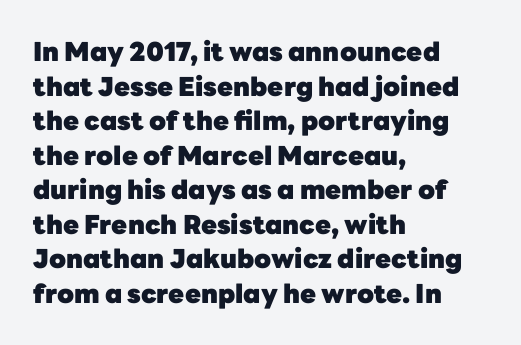
Q: Is the text bold? A: Yes.
Q: Is the text italic (slanted)? A: No, it is upright.
Q: Is the text underlined? A: No.
Q: How is the paragraph aligned? A: Left-aligned.
Q: Is the spacing between letters normal or unusually wide? A: Normal.
Q: Is the spacing between lines tight, normal or loose? A: Normal.
